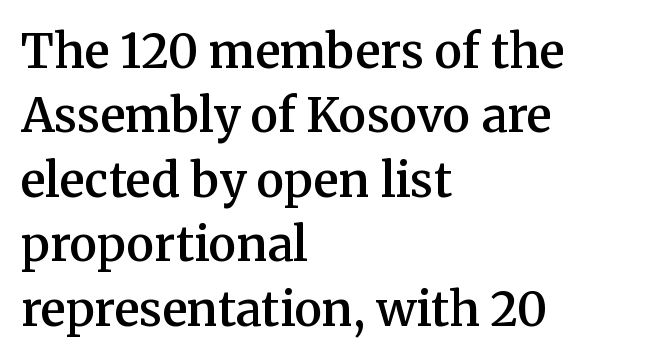
The image shows 47 px semibold serif type, upright; set left-aligned, normal line spacing (1.37x), normal letter spacing, not underlined; medium stroke contrast and a medium x-height.
